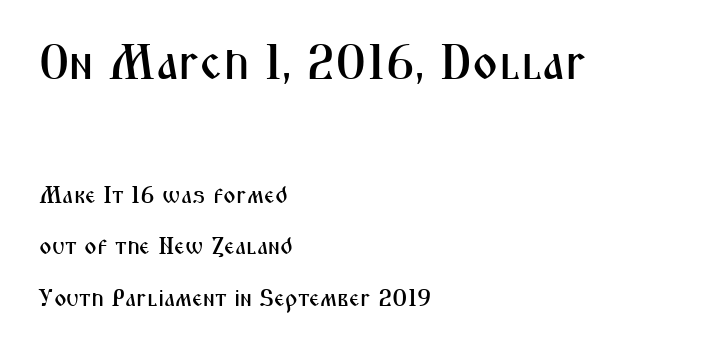
{"serif": "no", "italic": "no", "width": "condensed", "stroke_contrast": "medium", "x_height": "medium", "monospaced": "no", "underline": "no", "align": "left", "line_spacing": "loose", "line_spacing_ratio": 2.14, "letter_spacing": "normal", "letter_spacing_em": 0.0, "larger_block": "first", "size_ratio": 2.04, "glyph_px": 49}
